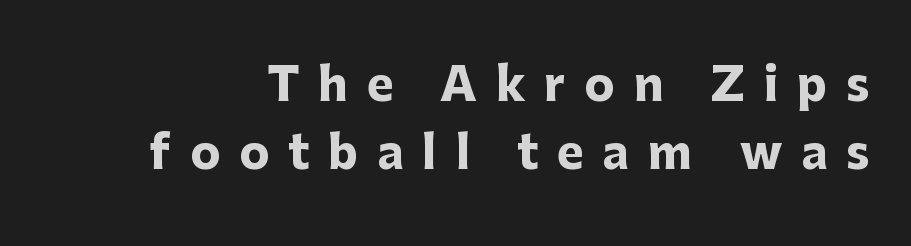
Q: Is the text bold? A: Yes.
Q: Is the text italic (slanted)? A: No, it is upright.
Q: Is the typeface a serif or a sans-serif typeface? A: Sans-serif.
Q: Is the text underlined? A: No.
Q: Is the spacing between letters normal or unusually wide? A: Unusually wide.
Q: Is the spacing between lines tight, normal or loose? A: Normal.
Q: Width (condensed, normal, or wide)? A: Normal.
Q: Stroke contrast? A: Low.
Q: x-height? A: Medium.
Q: Monospaced? A: No.
